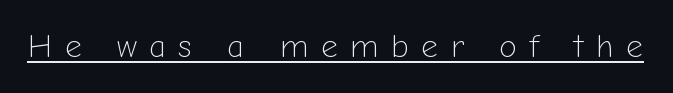
Q: Is the text bold? A: No.
Q: Is the text italic (slanted)? A: No, it is upright.
Q: Is the typeface a serif or a sans-serif typeface? A: Sans-serif.
Q: Is the text underlined? A: Yes.
Q: Is the spacing between letters normal or unusually wide? A: Unusually wide.
Q: Width (condensed, normal, or wide)? A: Normal.
Q: Stroke contrast? A: Low.
Q: x-height? A: Medium.
Q: Monospaced? A: No.
